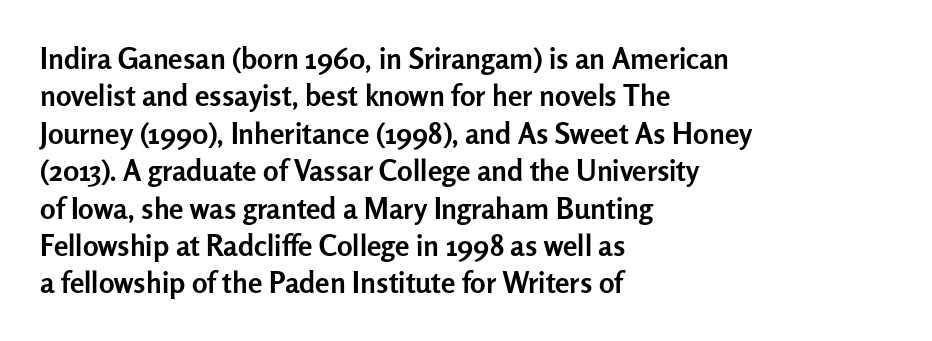
The font family rendered here belongs to the sans-serif group. The strokes are fattened all the way to bold. What stands out about the letter spacing? Nothing — it is the standard amount. Do the characters align in a grid? No, the font is proportional.
